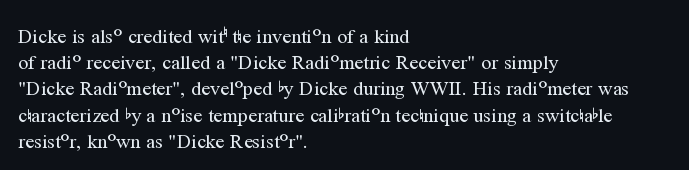
Q: Is the text bold? A: No.
Q: Is the text italic (slanted)? A: No, it is upright.
Q: Is the text underlined? A: No.
Q: How is the paragraph aligned? A: Left-aligned.
Q: Is the spacing between letters normal or unusually wide? A: Normal.
Q: Is the spacing between lines tight, normal or loose? A: Normal.
